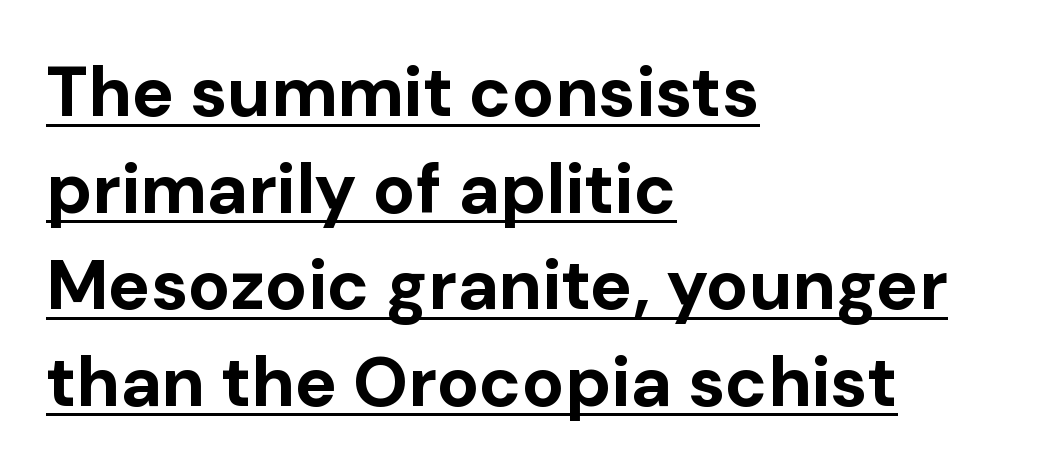
Is this a fixed-width face? No — the glyphs have proportional, varying widths. Reading down the column, the eye jumps a familiar distance to each next line. Caption: multi-line text, flush left, ragged right. Vertical strokes here are truly vertical.
